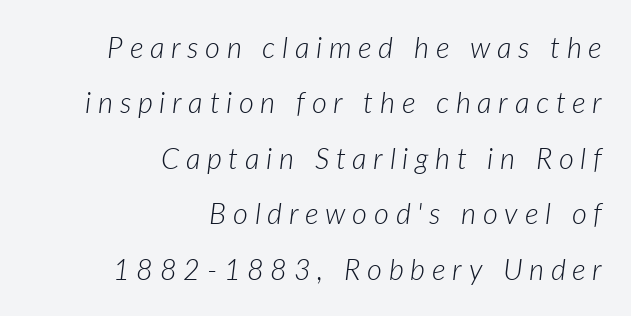
{"italic": "yes", "lean": "right", "slant_degrees": 7, "bold": "no", "weight": "light", "width": "normal", "stroke_contrast": "low", "x_height": "medium", "monospaced": "no", "underline": "no", "align": "right", "line_spacing": "loose", "line_spacing_ratio": 1.91, "letter_spacing": "wide", "letter_spacing_em": 0.23, "glyph_px": 29}
